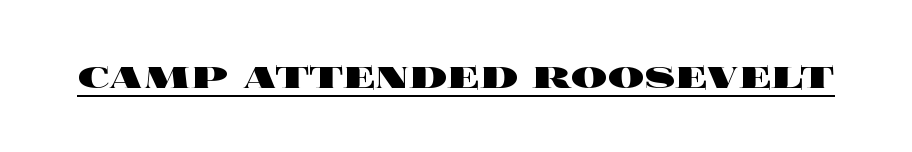
The image shows 45 px heavy, wide type, upright; set normal letter spacing, underlined; a large x-height.
